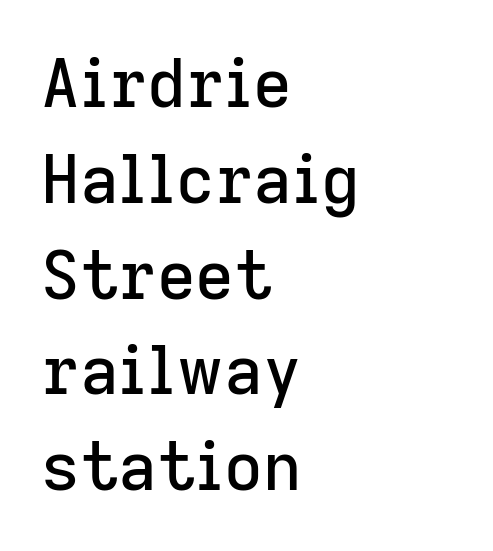
{"serif": "no", "italic": "no", "width": "normal", "stroke_contrast": "low", "x_height": "medium", "monospaced": "no", "underline": "no", "align": "left", "line_spacing": "normal", "line_spacing_ratio": 1.43, "letter_spacing": "normal", "letter_spacing_em": 0.0, "glyph_px": 67}
